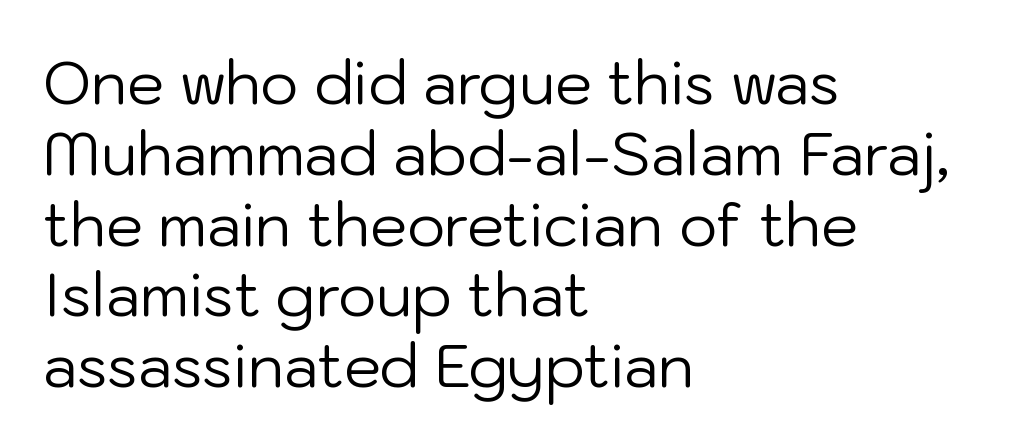
To sum up the face: it is a sans, with no serifs. The passage shown is not underscored anywhere. Students, note that the glyphs here touch the page at normal intervals. No heavy texture on the line: the type isn't bold.
